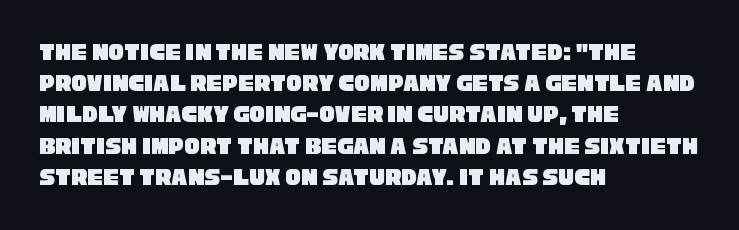
The image shows 26 px text type; set left-aligned, line spacing 1.2x, normal letter spacing, not underlined.
